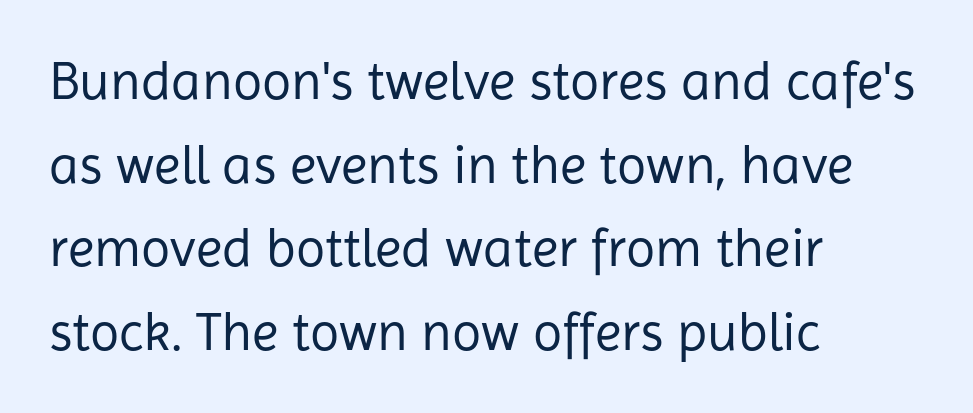
Q: Is the text bold? A: No.
Q: Is the text italic (slanted)? A: No, it is upright.
Q: Is the typeface a serif or a sans-serif typeface? A: Sans-serif.
Q: Is the text underlined? A: No.
Q: How is the paragraph aligned? A: Left-aligned.
Q: Is the spacing between letters normal or unusually wide? A: Normal.
Q: Is the spacing between lines tight, normal or loose? A: Normal.
Q: Width (condensed, normal, or wide)? A: Normal.
Q: Stroke contrast? A: Low.
Q: x-height? A: Medium.
Q: Monospaced? A: No.
